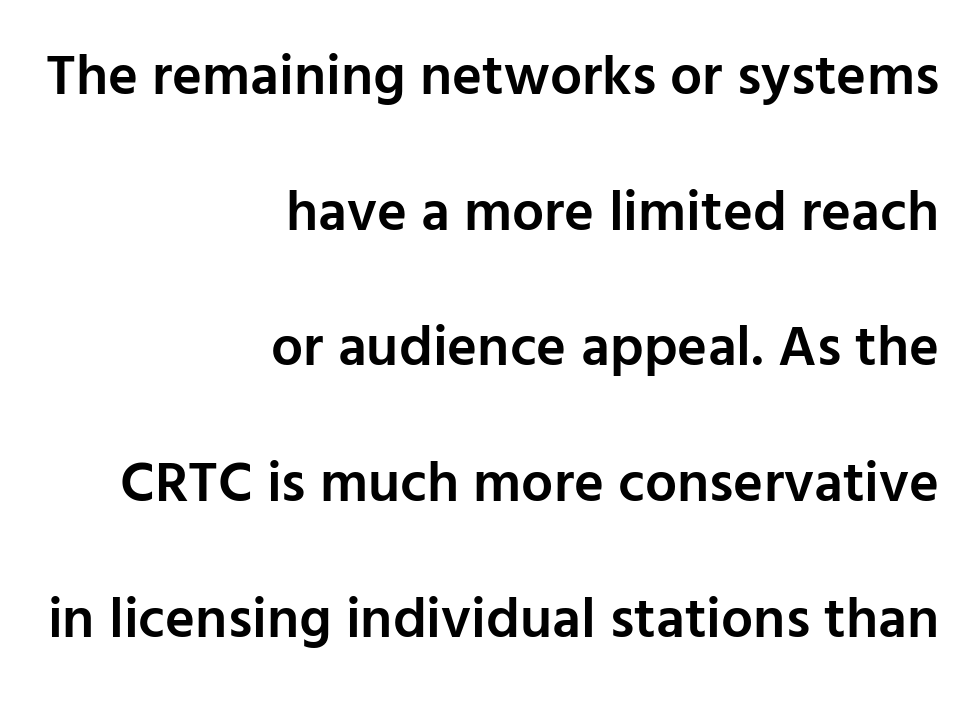
The image shows 57 px semibold sans-serif type, upright; set right-aligned, loose line spacing (2.38x), normal letter spacing, not underlined; low stroke contrast and a medium x-height.
